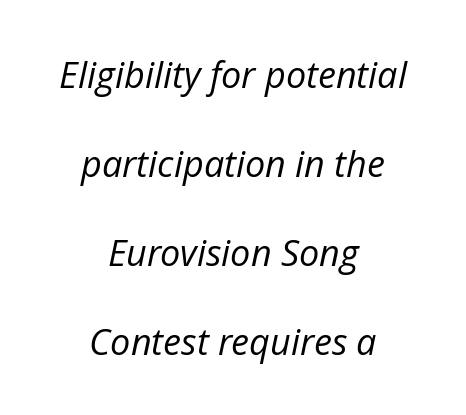
When letters slant like this, we call the style italic. Between one letter and the next there's only the usual sliver of space. No letter is thick-stroked: the sample isn't bold. Beneath every word, the page is bare.
